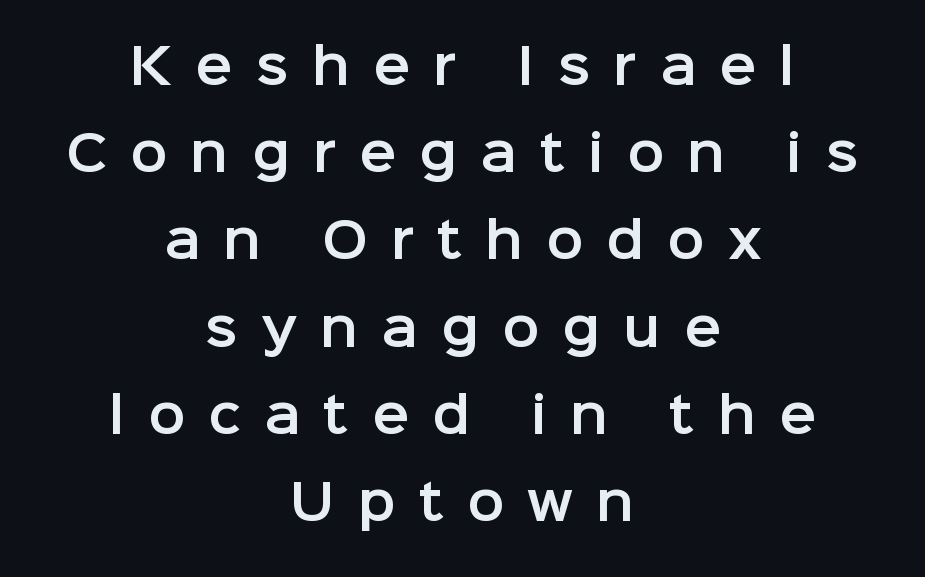
The image shows 49 px sans-serif type, upright; set centered, line spacing 1.78x, unusually wide letter spacing (+0.47 em), not underlined; low stroke contrast and a medium x-height.
